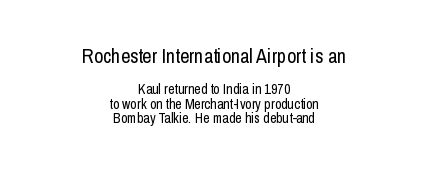
The image shows 20 px text type, upright; set centered, tight line spacing (1.05x), normal letter spacing, not underlined; the first (top) block is 1.43x larger.
